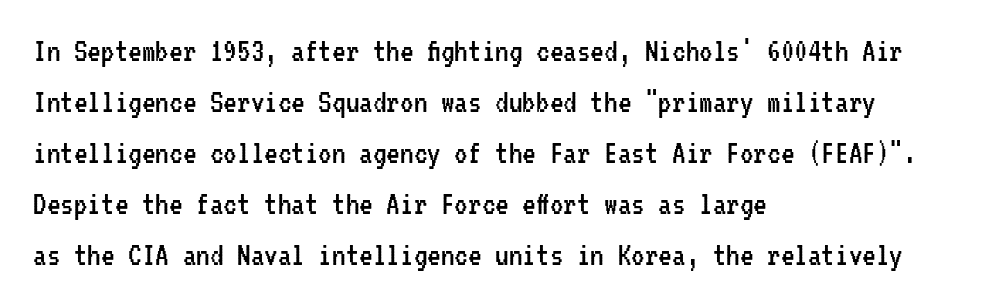
Q: Is the text bold? A: No.
Q: Is the text italic (slanted)? A: No, it is upright.
Q: Is the typeface a serif or a sans-serif typeface? A: Sans-serif.
Q: Is the text underlined? A: No.
Q: How is the paragraph aligned? A: Left-aligned.
Q: Is the spacing between letters normal or unusually wide? A: Normal.
Q: Is the spacing between lines tight, normal or loose? A: Normal.
Q: Width (condensed, normal, or wide)? A: Condensed.
Q: Stroke contrast? A: Low.
Q: x-height? A: Medium.
Q: Monospaced? A: Yes.
